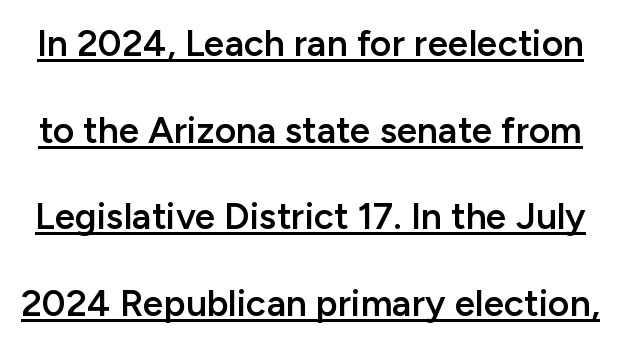
{"serif": "no", "italic": "no", "bold": "semi", "weight": "semibold", "width": "normal", "stroke_contrast": "low", "x_height": "medium", "monospaced": "no", "underline": "yes", "line_spacing": "loose", "line_spacing_ratio": 2.34, "letter_spacing": "normal", "letter_spacing_em": 0.0, "glyph_px": 37}
